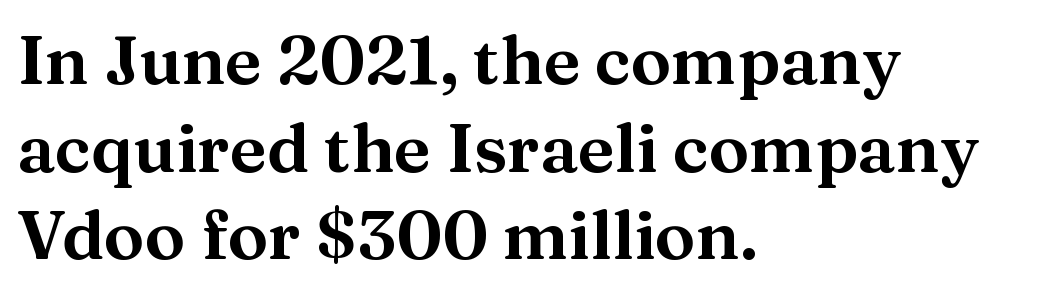
{"serif": "yes", "italic": "no", "width": "wide", "stroke_contrast": "medium", "x_height": "medium", "monospaced": "no", "underline": "no", "align": "left", "line_spacing": "normal", "line_spacing_ratio": 1.29, "letter_spacing": "normal", "letter_spacing_em": 0.0, "glyph_px": 68}
